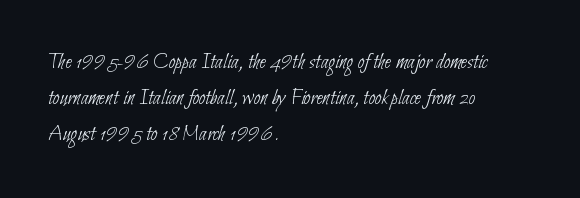
Q: Is the text bold? A: No.
Q: Is the text underlined? A: No.
Q: How is the paragraph aligned? A: Left-aligned.
Q: Is the spacing between letters normal or unusually wide? A: Normal.
Q: Is the spacing between lines tight, normal or loose? A: Normal.
